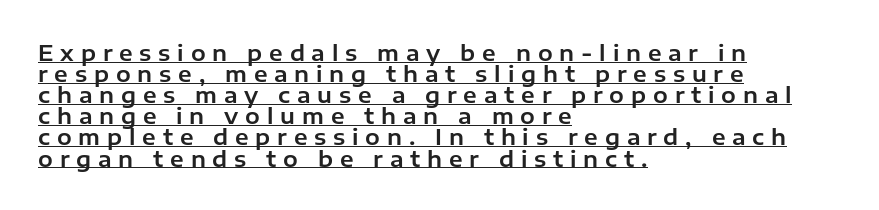
The image shows 22 px text type, upright; set left-aligned, tight line spacing (0.96x), unusually wide letter spacing (+0.31 em), underlined.
